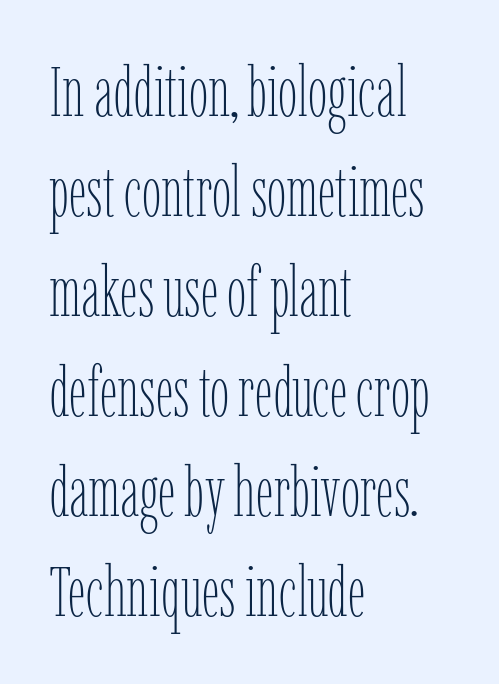
Q: Is the text bold? A: No.
Q: Is the text italic (slanted)? A: No, it is upright.
Q: Is the text underlined? A: No.
Q: How is the paragraph aligned? A: Left-aligned.
Q: Is the spacing between letters normal or unusually wide? A: Normal.
Q: Is the spacing between lines tight, normal or loose? A: Normal.
Q: Width (condensed, normal, or wide)? A: Condensed.
Q: Stroke contrast? A: Low.
Q: x-height? A: Medium.
Q: Monospaced? A: No.
